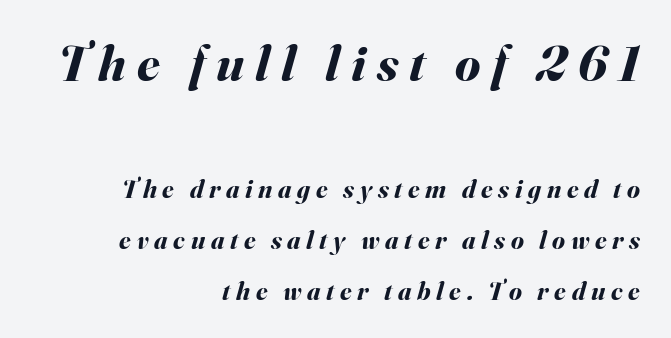
Q: Is the text bold? A: Yes.
Q: Is the text italic (slanted)? A: Yes, it leans right by about 16 degrees.
Q: Is the text underlined? A: No.
Q: How is the paragraph aligned? A: Right-aligned.
Q: Is the spacing between letters normal or unusually wide? A: Unusually wide.
Q: Is the spacing between lines tight, normal or loose? A: Loose.
Q: Which block of text is set in a larger size, the first (top) or the second (bottom)? A: The first (top) one.
Q: Width (condensed, normal, or wide)? A: Normal.
Q: Stroke contrast? A: Medium.
Q: x-height? A: Small.
Q: Monospaced? A: No.
